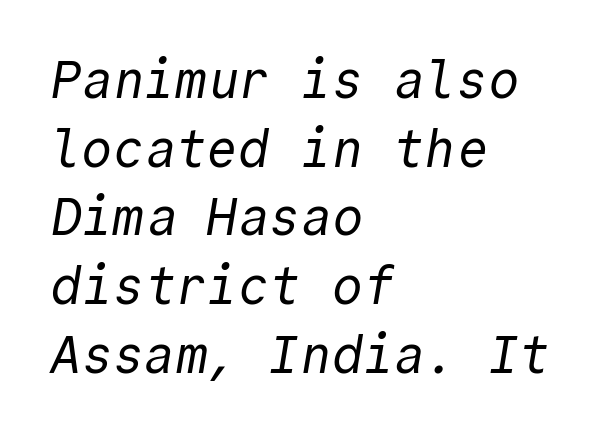
Q: Is the text bold? A: No.
Q: Is the typeface a serif or a sans-serif typeface? A: Sans-serif.
Q: Is the text underlined? A: No.
Q: How is the paragraph aligned? A: Left-aligned.
Q: Is the spacing between letters normal or unusually wide? A: Normal.
Q: Is the spacing between lines tight, normal or loose? A: Normal.
Q: Width (condensed, normal, or wide)? A: Normal.
Q: x-height? A: Medium.
Q: Monospaced? A: Yes.
